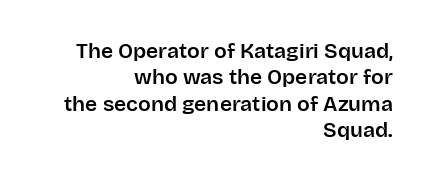
The leading is moderate, giving the passage an even texture. The passage is arranged like a letterhead date or caption credit — flush right. Type without underlining. The type sits square on the baseline with zero lean. You could call the tracking neutral — neither tight nor loose.
